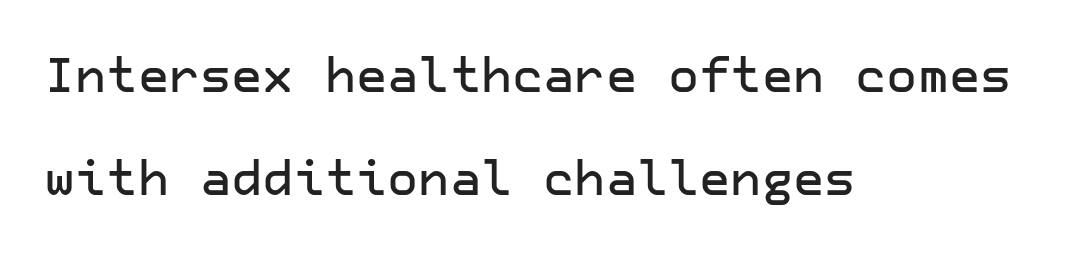
{"serif": "no", "italic": "no", "width": "normal", "stroke_contrast": "low", "x_height": "medium", "underline": "no", "align": "left", "line_spacing": "loose", "line_spacing_ratio": 2.15, "letter_spacing": "normal", "letter_spacing_em": 0.0, "glyph_px": 48}
